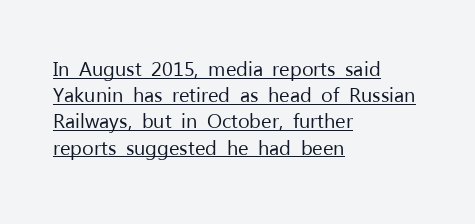
{"italic": "no", "bold": "no", "underline": "yes", "align": "left", "line_spacing": "normal", "line_spacing_ratio": 1.31, "letter_spacing": "normal", "letter_spacing_em": 0.0, "glyph_px": 20}
